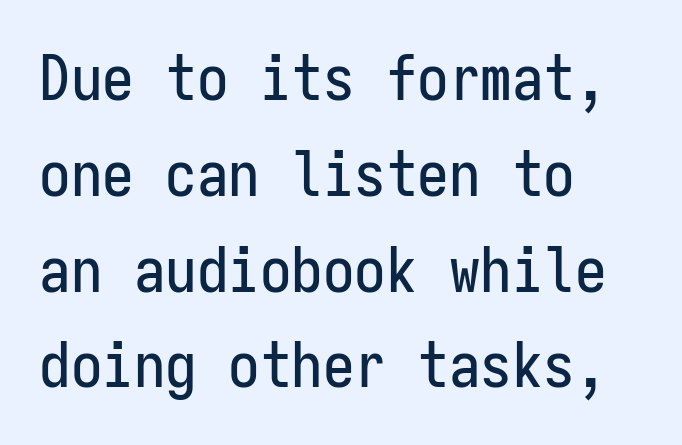
Q: Is the text italic (slanted)? A: No, it is upright.
Q: Is the typeface a serif or a sans-serif typeface? A: Sans-serif.
Q: Is the text underlined? A: No.
Q: How is the paragraph aligned? A: Left-aligned.
Q: Is the spacing between letters normal or unusually wide? A: Normal.
Q: Is the spacing between lines tight, normal or loose? A: Normal.
Q: Width (condensed, normal, or wide)? A: Condensed.
Q: Stroke contrast? A: Low.
Q: x-height? A: Medium.
Q: Monospaced? A: Yes.
